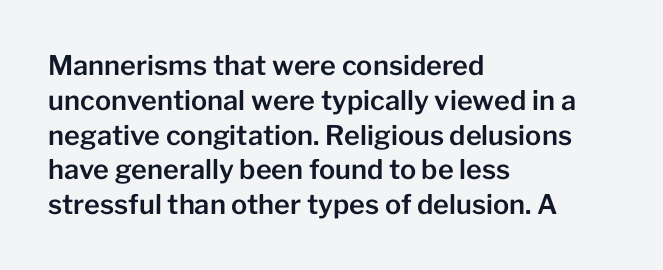
{"italic": "no", "underline": "no", "align": "left", "line_spacing": "normal", "line_spacing_ratio": 1.29, "letter_spacing": "normal", "letter_spacing_em": 0.0, "glyph_px": 27}
